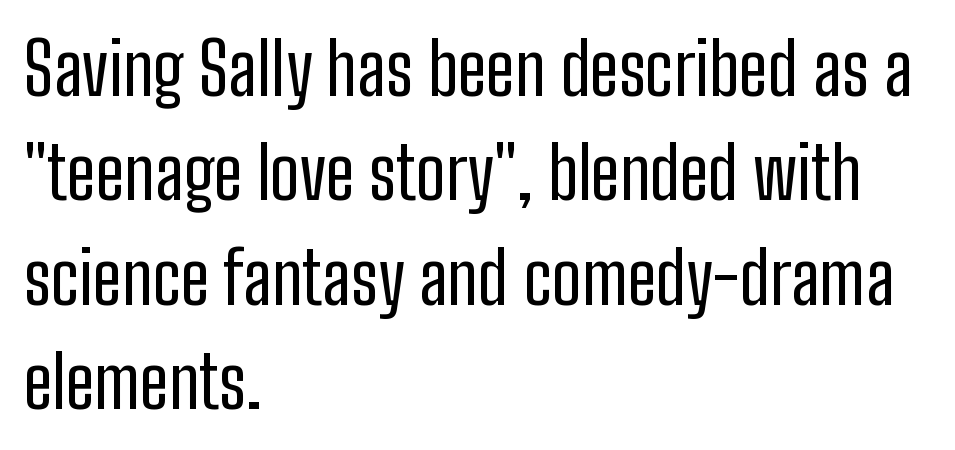
Quick note: not italic, upright. Check where the strokes stop: nothing finishes them off — pure sans. Tracking value appears to be zero — textbook default spacing. The gap between lines stays unmarked. The weight tops out at a normal text grade.
